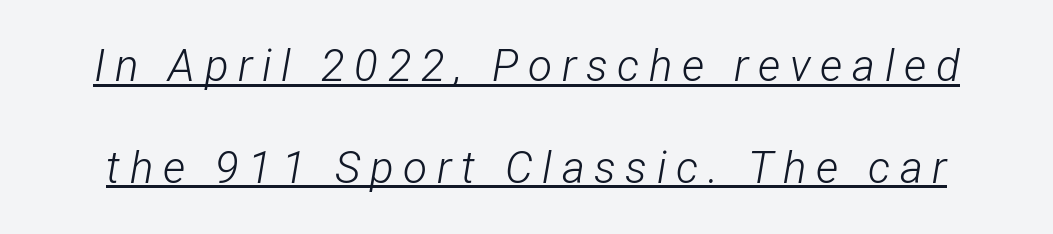
Compared with undecorated copy, this sample adds a rule below the words. Letters have the restrained weight of plain body copy at most. Here the designer chose a conventional face with non-uniform glyph widths. Looking at the ascenders, they clearly lean. The letters are spread apart with noticeably loose tracking.
